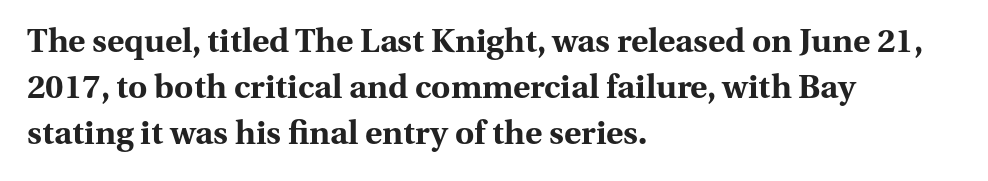
The image shows 33 px bold serif type, upright; set left-aligned, normal line spacing (1.4x), normal letter spacing, not underlined; medium stroke contrast and a medium x-height.
